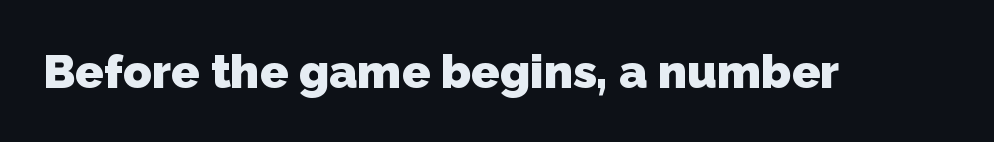
Do the characters align in a grid? No, the font is proportional. Glance below the letters and you will spot only blank space. This sample uses a sans-serif face. Plenty of ink on the page — the face is bold. Caption: standard tracking, unaltered.
